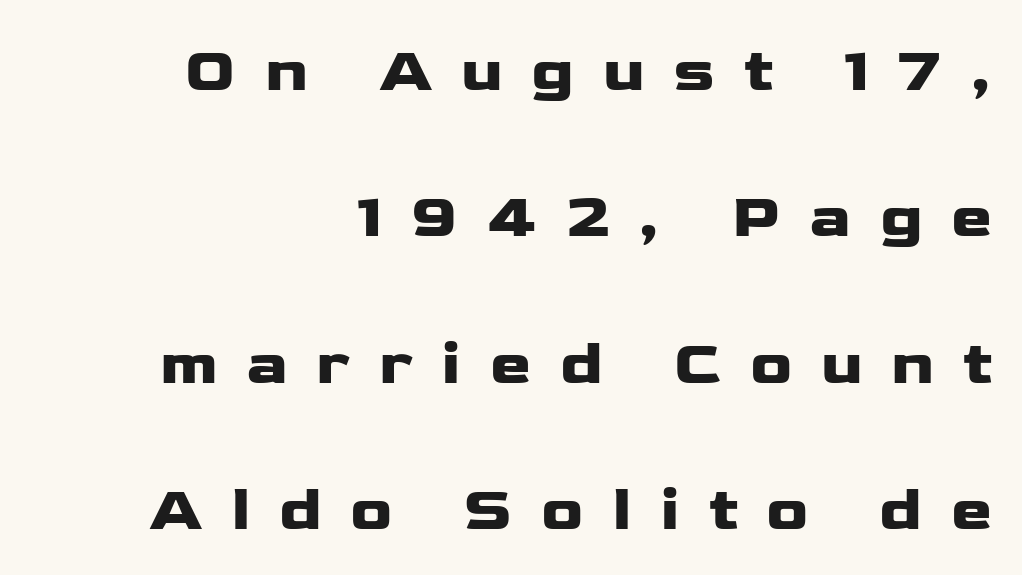
{"serif": "no", "italic": "no", "width": "wide", "stroke_contrast": "low", "x_height": "medium", "monospaced": "no", "underline": "no", "align": "right", "line_spacing": "loose", "line_spacing_ratio": 2.36, "letter_spacing": "wide", "letter_spacing_em": 0.46, "glyph_px": 62}
